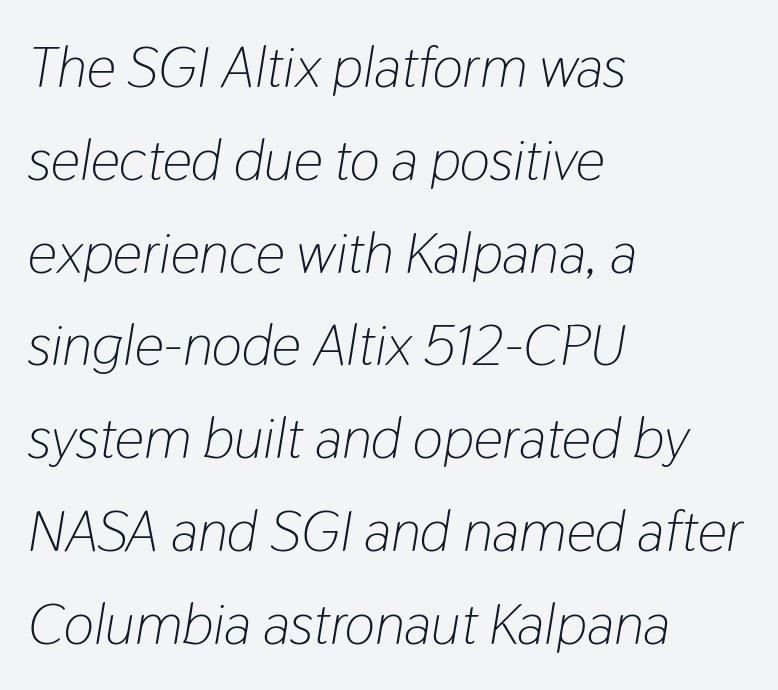
{"italic": "yes", "lean": "right", "slant_degrees": 9, "bold": "no", "weight": "light", "width": "condensed", "stroke_contrast": "low", "x_height": "medium", "monospaced": "no", "underline": "no", "align": "left", "line_spacing": "normal", "line_spacing_ratio": 1.6, "letter_spacing": "normal", "letter_spacing_em": 0.0, "glyph_px": 58}
